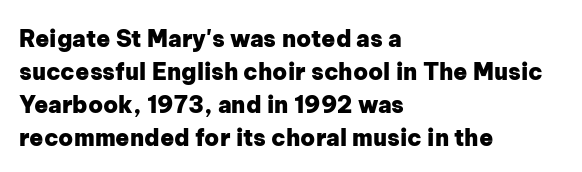
{"italic": "no", "bold": "yes", "underline": "no", "align": "left", "line_spacing": "normal", "line_spacing_ratio": 1.43, "letter_spacing": "normal", "letter_spacing_em": 0.0, "glyph_px": 23}
